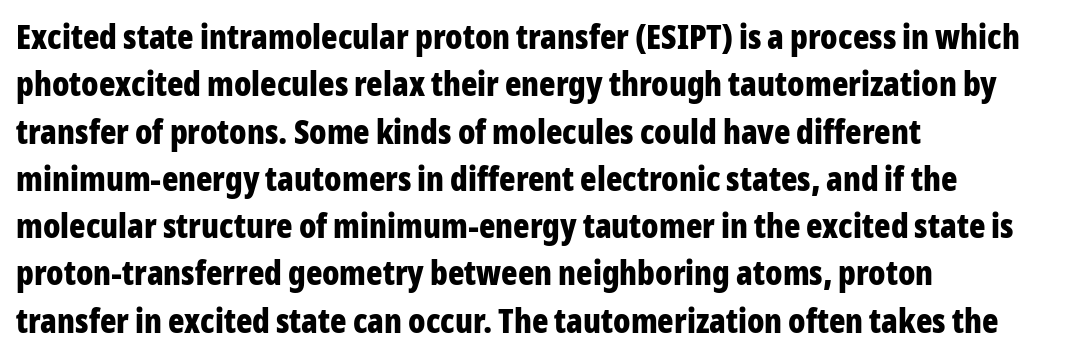
Q: Is the text bold? A: Yes.
Q: Is the text italic (slanted)? A: No, it is upright.
Q: Is the typeface a serif or a sans-serif typeface? A: Sans-serif.
Q: Is the text underlined? A: No.
Q: How is the paragraph aligned? A: Left-aligned.
Q: Is the spacing between letters normal or unusually wide? A: Normal.
Q: Is the spacing between lines tight, normal or loose? A: Normal.
Q: Width (condensed, normal, or wide)? A: Condensed.
Q: Stroke contrast? A: Low.
Q: x-height? A: Medium.
Q: Monospaced? A: No.
